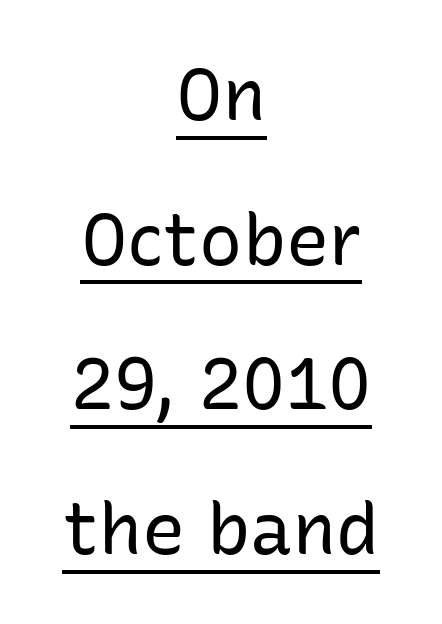
Horizontal alignment here is central, giving a formal, balanced look. The space between consecutive lines is lavish. Counters stay open thanks to moderate or lighter strokes. This sample has the flowing, uneven cadence of proportional lettering. Typographically, this falls in the sans-serif category.
